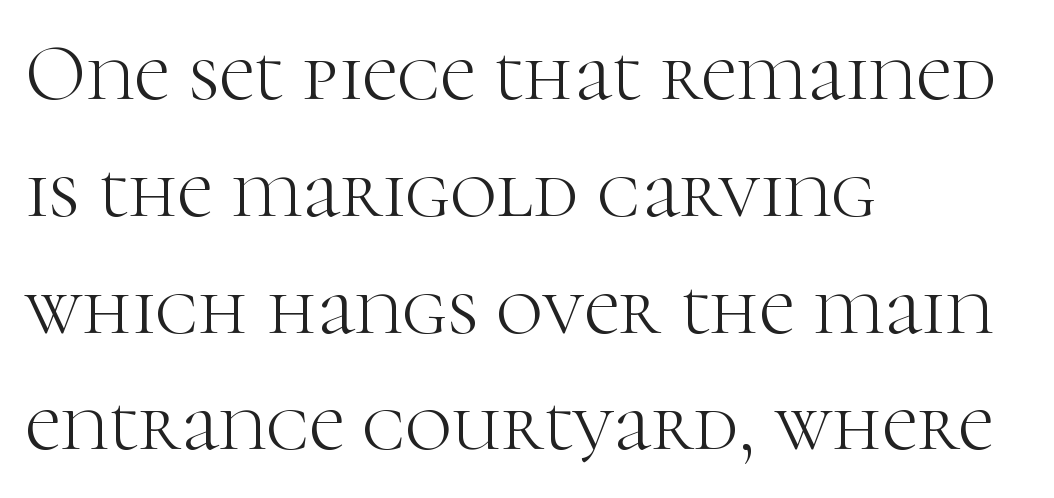
The typesetter chose a ragged-right arrangement here. Is there much room between lines? A standard amount, neither cramped nor airy. This sample has the flowing, uneven cadence of proportional lettering. Does the type have serifs? Yes, each stem ends in a small foot.
